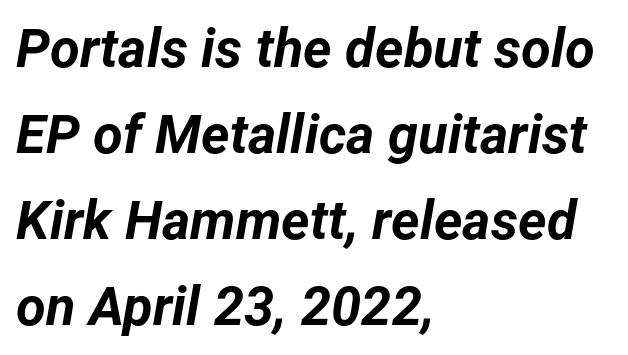
The image shows 54 px bold type, italic (leaning right); set left-aligned, normal line spacing (1.59x), normal letter spacing, not underlined; low stroke contrast and a medium x-height.
